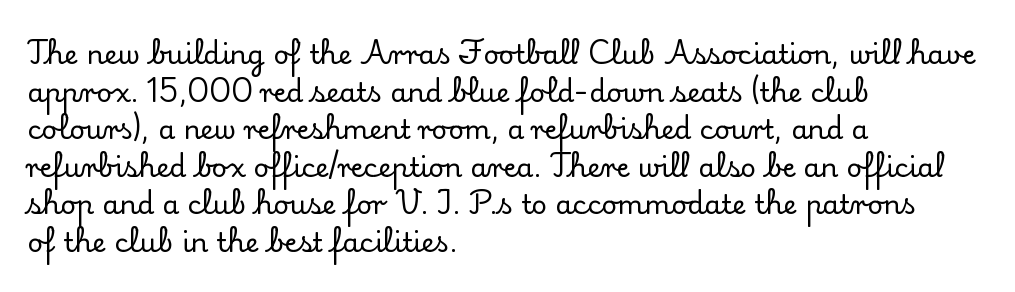
{"italic": "no", "underline": "no", "align": "left", "line_spacing": "normal", "line_spacing_ratio": 1.39, "letter_spacing": "normal", "letter_spacing_em": 0.0, "glyph_px": 27}
